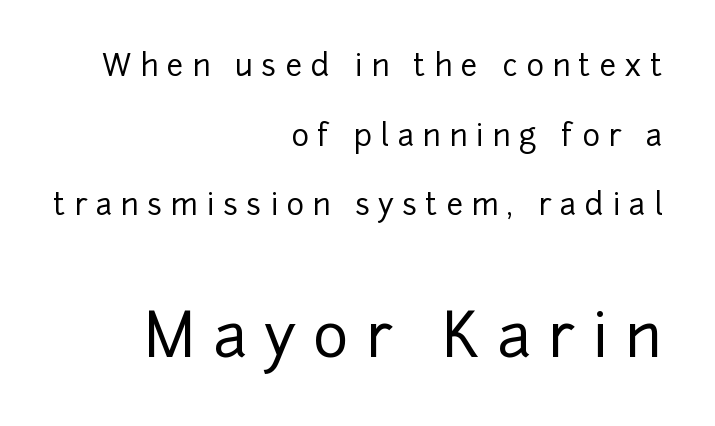
The image shows 61 px sans-serif type, upright; set right-aligned, loose line spacing (2.32x), unusually wide letter spacing (+0.28 em), not underlined; the second (bottom) block is 2.03x larger; low stroke contrast and a medium x-height.
